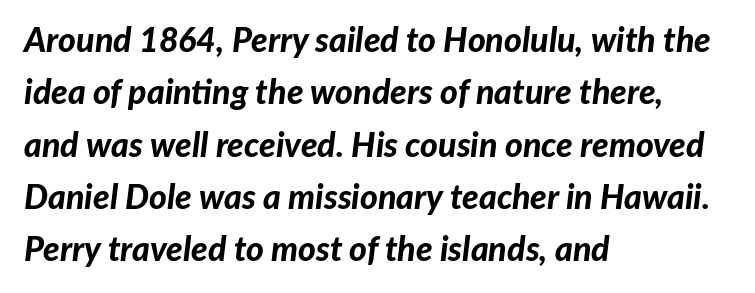
{"italic": "yes", "lean": "right", "slant_degrees": 7, "bold": "yes", "weight": "bold", "width": "normal", "stroke_contrast": "low", "x_height": "medium", "monospaced": "no", "underline": "no", "align": "left", "line_spacing": "normal", "line_spacing_ratio": 1.54, "letter_spacing": "normal", "letter_spacing_em": 0.0, "glyph_px": 34}
